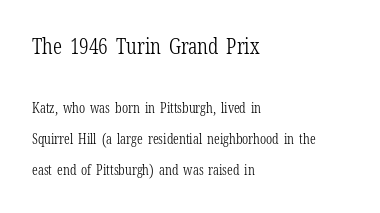
{"italic": "no", "bold": "no", "underline": "no", "align": "left", "line_spacing": "loose", "line_spacing_ratio": 2.23, "letter_spacing": "normal", "letter_spacing_em": 0.0, "larger_block": "first", "size_ratio": 1.57, "glyph_px": 22}
